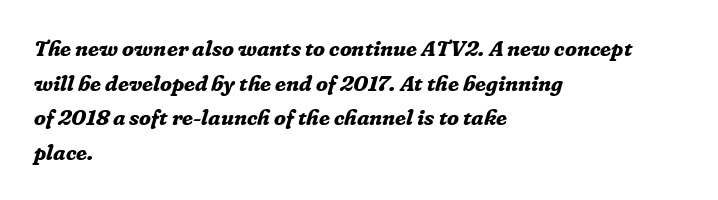
The image shows 22 px bold type, italic (leaning right); set left-aligned, normal line spacing (1.57x), normal letter spacing, not underlined.
